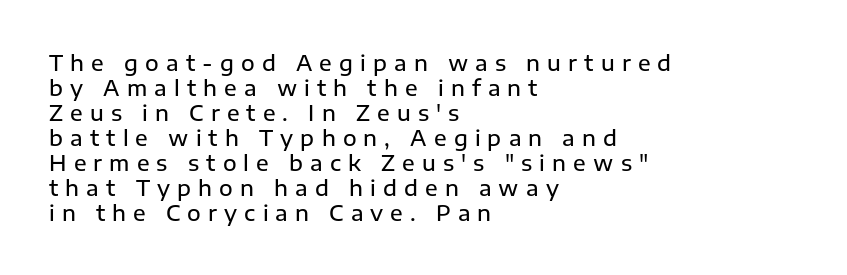
{"italic": "no", "bold": "semi", "underline": "no", "align": "left", "line_spacing_ratio": 1.19, "letter_spacing": "wide", "letter_spacing_em": 0.34, "glyph_px": 21}
